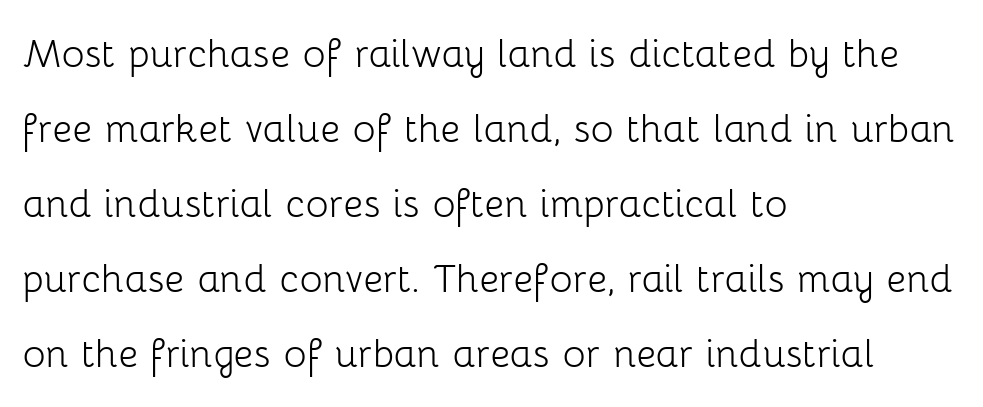
Q: Is the text bold? A: No.
Q: Is the text italic (slanted)? A: No, it is upright.
Q: Is the typeface a serif or a sans-serif typeface? A: Sans-serif.
Q: Is the text underlined? A: No.
Q: How is the paragraph aligned? A: Left-aligned.
Q: Is the spacing between letters normal or unusually wide? A: Normal.
Q: Is the spacing between lines tight, normal or loose? A: Normal.
Q: Width (condensed, normal, or wide)? A: Normal.
Q: Stroke contrast? A: Low.
Q: x-height? A: Medium.
Q: Monospaced? A: No.
